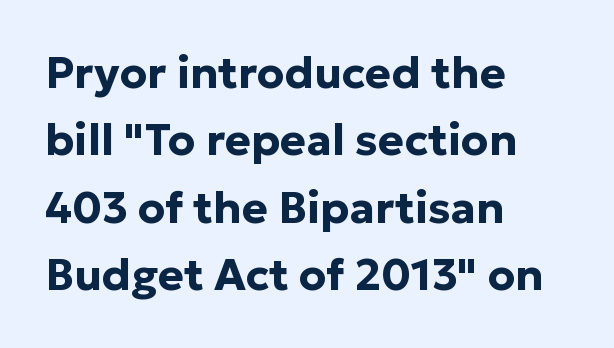
This sample has the flowing, uneven cadence of proportional lettering. How heavy is the stroke? Heavy — this is a bold. Descenders hang freely into open space. Unlike italic type, these characters show no tilt at all.
